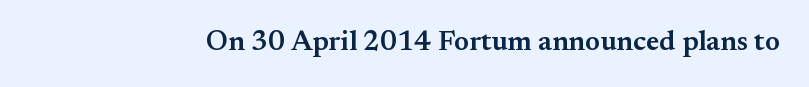
{"serif": "yes", "italic": "no", "bold": "semi", "weight": "semibold", "width": "normal", "stroke_contrast": "medium", "x_height": "small", "monospaced": "no", "underline": "no", "letter_spacing": "normal", "letter_spacing_em": 0.0, "glyph_px": 28}
